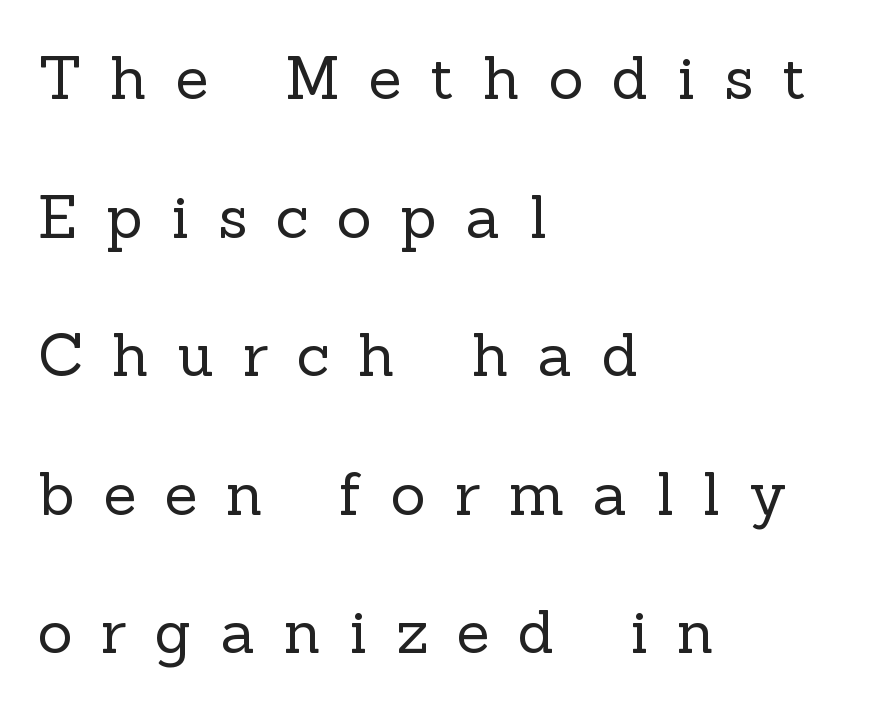
Q: Is the text bold? A: No.
Q: Is the text italic (slanted)? A: No, it is upright.
Q: Is the typeface a serif or a sans-serif typeface? A: Serif.
Q: Is the text underlined? A: No.
Q: How is the paragraph aligned? A: Left-aligned.
Q: Is the spacing between letters normal or unusually wide? A: Unusually wide.
Q: Is the spacing between lines tight, normal or loose? A: Loose.
Q: Width (condensed, normal, or wide)? A: Normal.
Q: x-height? A: Medium.
Q: Monospaced? A: No.
